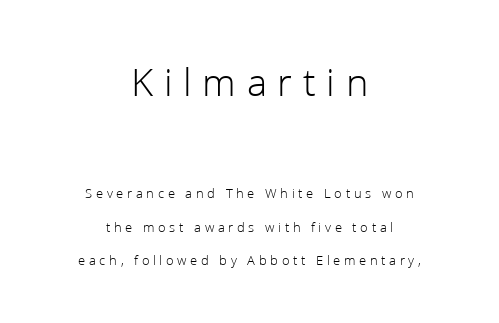
Q: Is the text bold? A: No.
Q: Is the text italic (slanted)? A: No, it is upright.
Q: Is the typeface a serif or a sans-serif typeface? A: Sans-serif.
Q: Is the text underlined? A: No.
Q: How is the paragraph aligned? A: Centered.
Q: Is the spacing between letters normal or unusually wide? A: Unusually wide.
Q: Is the spacing between lines tight, normal or loose? A: Loose.
Q: Which block of text is set in a larger size, the first (top) or the second (bottom)? A: The first (top) one.
Q: Width (condensed, normal, or wide)? A: Normal.
Q: Stroke contrast? A: Low.
Q: x-height? A: Medium.
Q: Monospaced? A: No.
